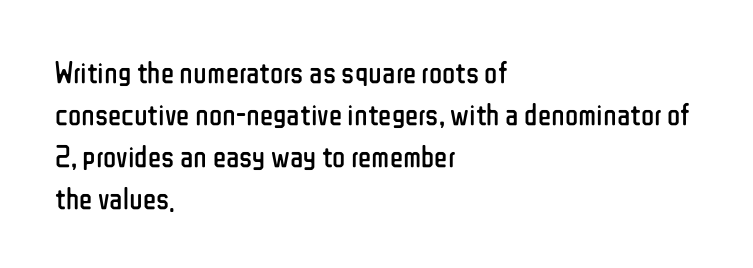
{"serif": "no", "italic": "no", "bold": "no", "weight": "regular", "width": "condensed", "stroke_contrast": "low", "x_height": "medium", "monospaced": "no", "underline": "no", "align": "left", "line_spacing": "normal", "line_spacing_ratio": 1.35, "letter_spacing": "normal", "letter_spacing_em": 0.0, "glyph_px": 31}
